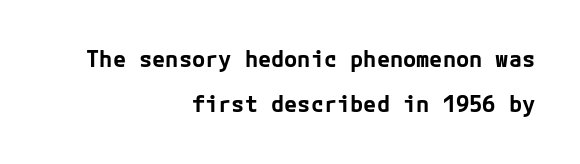
{"italic": "no", "bold": "yes", "underline": "no", "align": "right", "line_spacing": "loose", "line_spacing_ratio": 2.06, "letter_spacing": "normal", "letter_spacing_em": 0.0, "glyph_px": 22}
